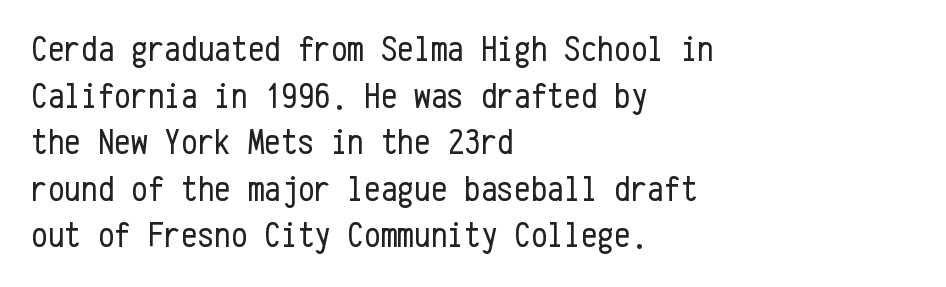
{"serif": "no", "italic": "no", "bold": "no", "weight": "regular", "width": "condensed", "stroke_contrast": "low", "x_height": "medium", "monospaced": "yes", "underline": "no", "align": "left", "line_spacing": "normal", "line_spacing_ratio": 1.26, "letter_spacing": "normal", "letter_spacing_em": 0.0, "glyph_px": 37}
